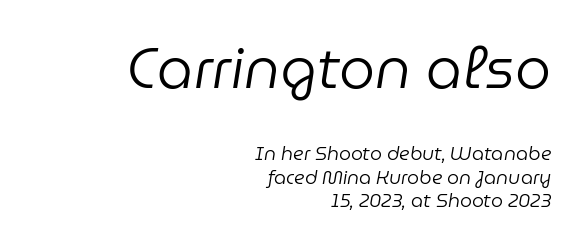
{"italic": "yes", "lean": "right", "slant_degrees": 9, "bold": "no", "weight": "regular", "width": "normal", "stroke_contrast": "low", "x_height": "medium", "monospaced": "no", "underline": "no", "align": "right", "line_spacing_ratio": 1.24, "letter_spacing": "normal", "letter_spacing_em": 0.0, "larger_block": "first", "size_ratio": 3.0, "glyph_px": 57}
